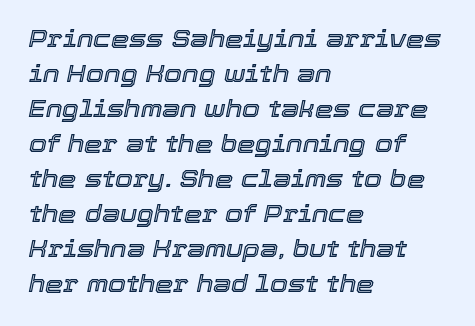
{"italic": "yes", "lean": "right", "slant_degrees": 12, "underline": "no", "align": "left", "line_spacing": "normal", "line_spacing_ratio": 1.52, "letter_spacing": "normal", "letter_spacing_em": 0.0, "glyph_px": 23}
